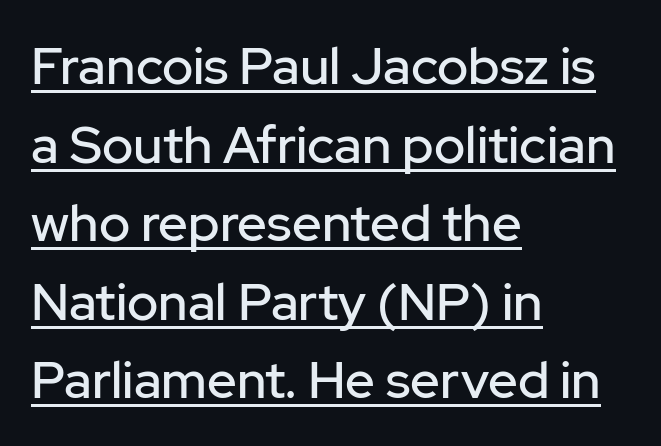
{"serif": "no", "italic": "no", "width": "normal", "stroke_contrast": "low", "x_height": "medium", "monospaced": "no", "underline": "yes", "align": "left", "line_spacing": "normal", "line_spacing_ratio": 1.51, "letter_spacing": "normal", "letter_spacing_em": 0.0, "glyph_px": 52}
